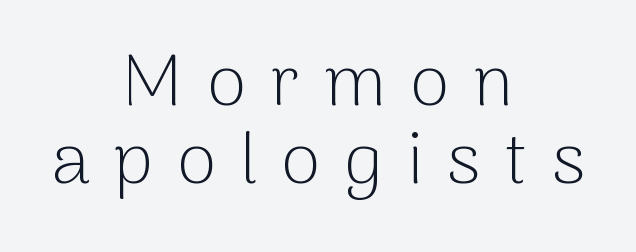
Q: Is the text bold? A: No.
Q: Is the text italic (slanted)? A: No, it is upright.
Q: Is the typeface a serif or a sans-serif typeface? A: Sans-serif.
Q: Is the text underlined? A: No.
Q: How is the paragraph aligned? A: Centered.
Q: Is the spacing between letters normal or unusually wide? A: Unusually wide.
Q: Is the spacing between lines tight, normal or loose? A: Tight.
Q: Width (condensed, normal, or wide)? A: Normal.
Q: Stroke contrast? A: Low.
Q: x-height? A: Medium.
Q: Monospaced? A: No.
